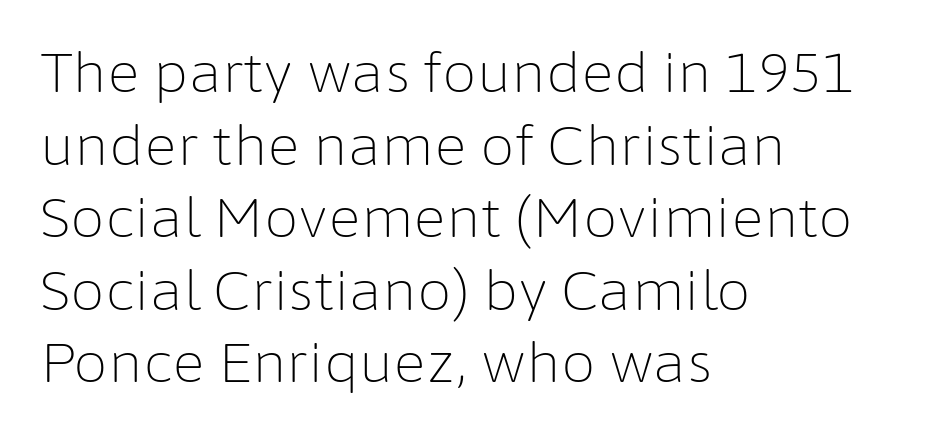
The image shows 55 px light sans-serif type, upright; set left-aligned, normal line spacing (1.32x), normal letter spacing, not underlined; low stroke contrast and a medium x-height.
